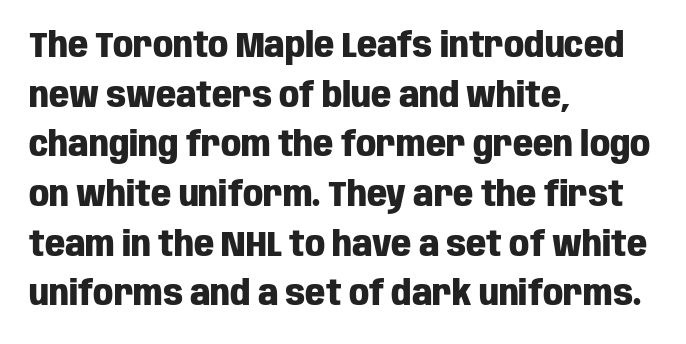
You could call the tracking neutral — neither tight nor loose. Just letters on the line, the space beneath them empty. Baseline-to-baseline distance is the conventional proportion of letter height. The font family rendered here belongs to the sans-serif group. You could not count columns in this text — the font is proportionally spaced.
